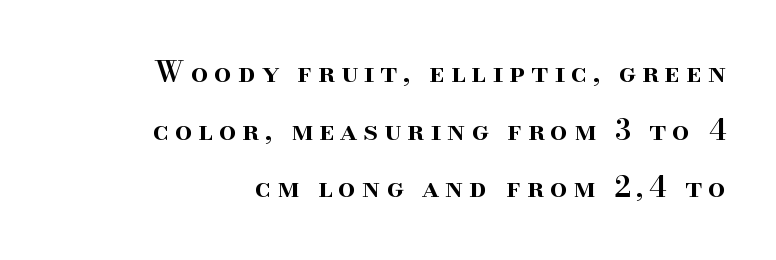
{"serif": "yes", "italic": "no", "bold": "semi", "weight": "semibold", "width": "normal", "stroke_contrast": "high", "x_height": "small", "monospaced": "no", "underline": "no", "align": "right", "line_spacing": "loose", "line_spacing_ratio": 2.06, "letter_spacing": "wide", "letter_spacing_em": 0.21, "glyph_px": 28}
